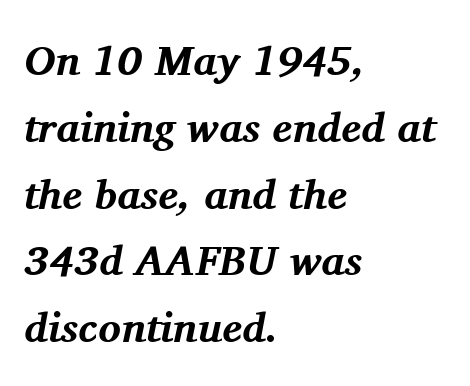
The image shows 42 px bold serif type, italic (leaning right); set left-aligned, normal line spacing (1.59x), normal letter spacing, not underlined; medium stroke contrast and a medium x-height.
